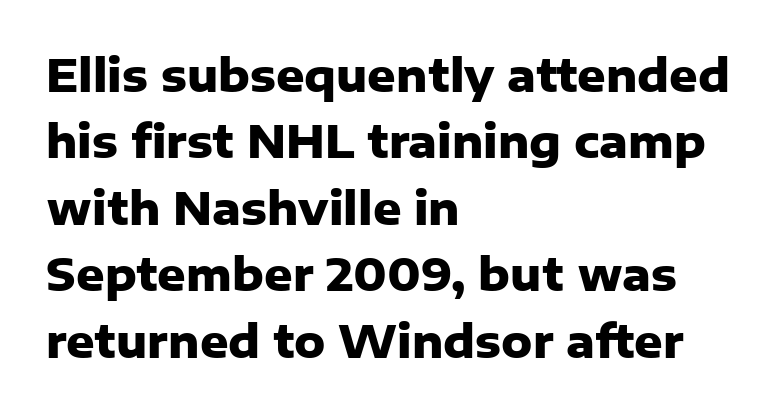
{"serif": "no", "italic": "no", "bold": "yes", "weight": "heavy", "width": "normal", "stroke_contrast": "low", "x_height": "medium", "monospaced": "no", "underline": "no", "align": "left", "line_spacing": "normal", "line_spacing_ratio": 1.51, "letter_spacing": "normal", "letter_spacing_em": 0.0, "glyph_px": 44}
